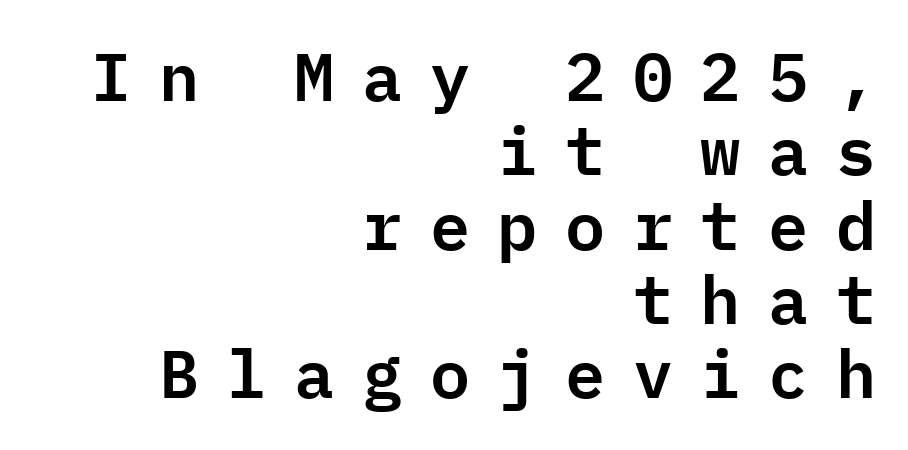
Note the uniform advance width — an 'i' takes as much space as an 'm'. Casual observation: everything's shoved over to the right. Look at the bottom of the vertical strokes: they stop flat, with no serifs. The letters are spread apart with noticeably loose tracking. Type without underlining. Cramped leading.
